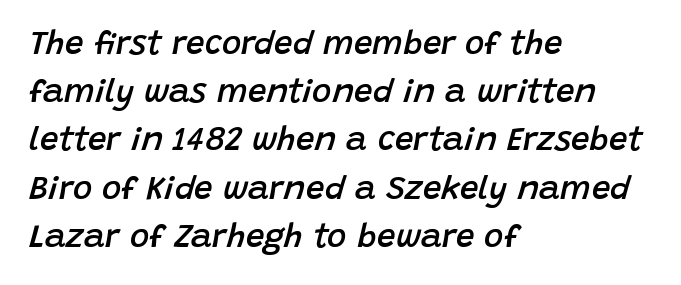
Q: Is the text bold? A: Semi-bold.
Q: Is the text italic (slanted)? A: Yes, it leans right by about 15 degrees.
Q: Is the text underlined? A: No.
Q: How is the paragraph aligned? A: Left-aligned.
Q: Is the spacing between letters normal or unusually wide? A: Normal.
Q: Is the spacing between lines tight, normal or loose? A: Normal.
Q: Width (condensed, normal, or wide)? A: Normal.
Q: Stroke contrast? A: Low.
Q: x-height? A: Large.
Q: Monospaced? A: No.
